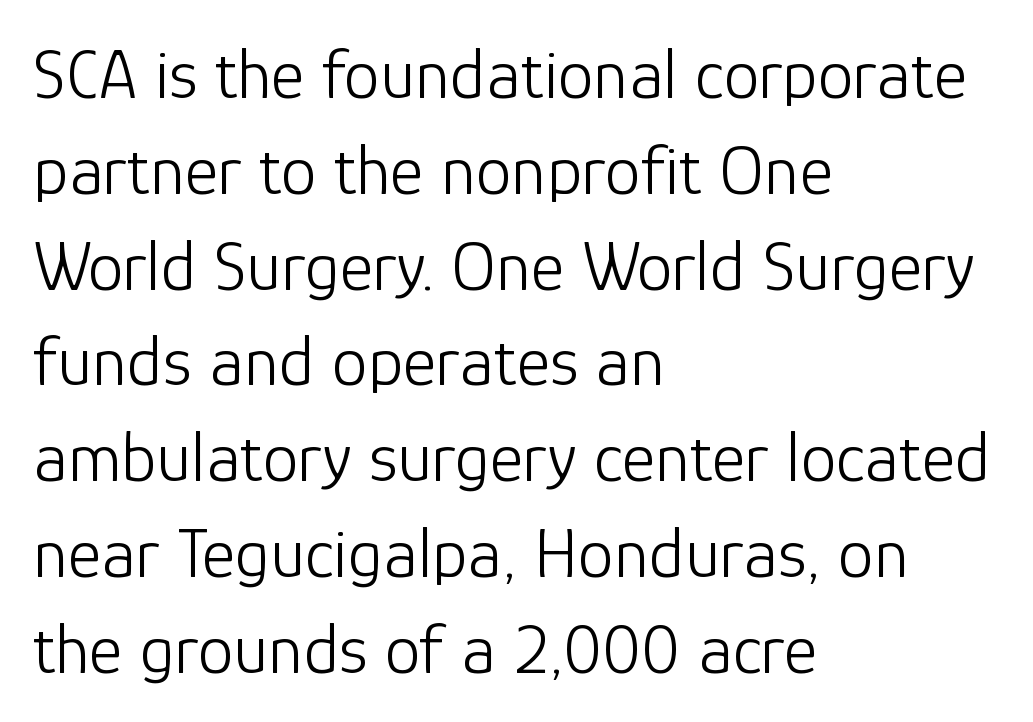
{"serif": "no", "italic": "no", "bold": "no", "weight": "light", "width": "normal", "stroke_contrast": "low", "x_height": "medium", "monospaced": "no", "underline": "no", "align": "left", "line_spacing": "normal", "line_spacing_ratio": 1.33, "letter_spacing": "normal", "letter_spacing_em": 0.0, "glyph_px": 72}
